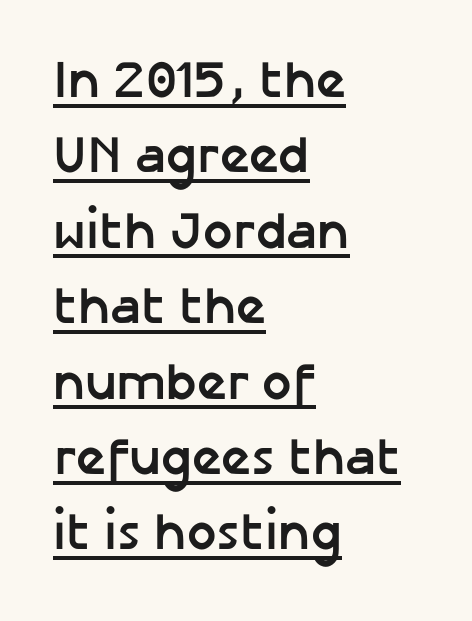
Q: Is the text bold? A: Yes.
Q: Is the text italic (slanted)? A: No, it is upright.
Q: Is the typeface a serif or a sans-serif typeface? A: Sans-serif.
Q: Is the text underlined? A: Yes.
Q: How is the paragraph aligned? A: Left-aligned.
Q: Is the spacing between letters normal or unusually wide? A: Normal.
Q: Is the spacing between lines tight, normal or loose? A: Normal.
Q: Width (condensed, normal, or wide)? A: Normal.
Q: Stroke contrast? A: Low.
Q: x-height? A: Medium.
Q: Monospaced? A: No.
